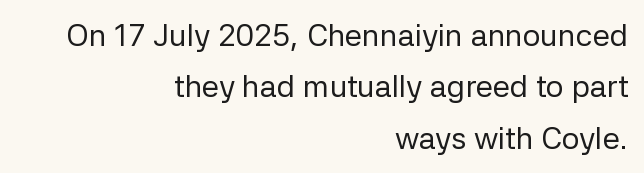
{"serif": "no", "italic": "no", "bold": "no", "weight": "regular", "width": "normal", "stroke_contrast": "low", "x_height": "medium", "monospaced": "no", "underline": "no", "align": "right", "line_spacing": "normal", "line_spacing_ratio": 1.66, "letter_spacing": "normal", "letter_spacing_em": 0.0, "glyph_px": 31}
